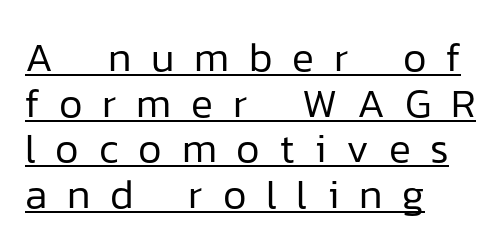
The image shows 41 px regular-weight sans-serif type, upright; set left-aligned, tight line spacing (1.11x), unusually wide letter spacing (+0.48 em), underlined; low stroke contrast and a medium x-height.
